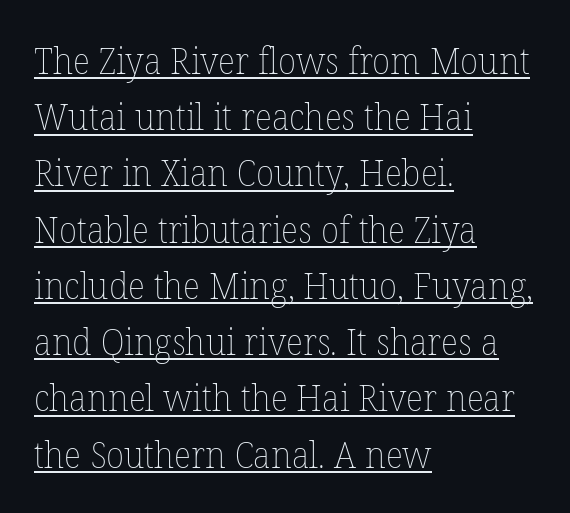
{"italic": "no", "bold": "no", "weight": "thin", "width": "normal", "stroke_contrast": "low", "x_height": "medium", "monospaced": "no", "underline": "yes", "align": "left", "line_spacing": "normal", "line_spacing_ratio": 1.52, "letter_spacing": "normal", "letter_spacing_em": 0.0, "glyph_px": 37}
